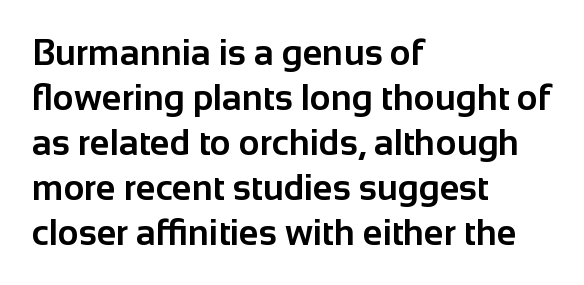
The image shows 36 px bold sans-serif type, upright; set left-aligned, normal line spacing (1.25x), normal letter spacing, not underlined; low stroke contrast and a medium x-height.
